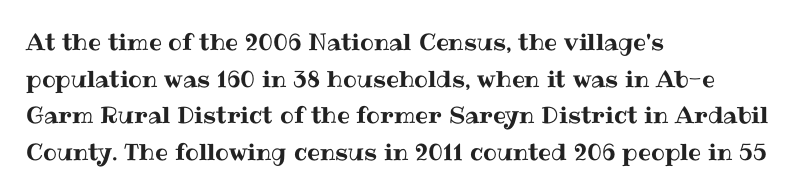
{"italic": "no", "underline": "no", "align": "left", "line_spacing": "normal", "line_spacing_ratio": 1.59, "letter_spacing": "normal", "letter_spacing_em": 0.0, "glyph_px": 23}
